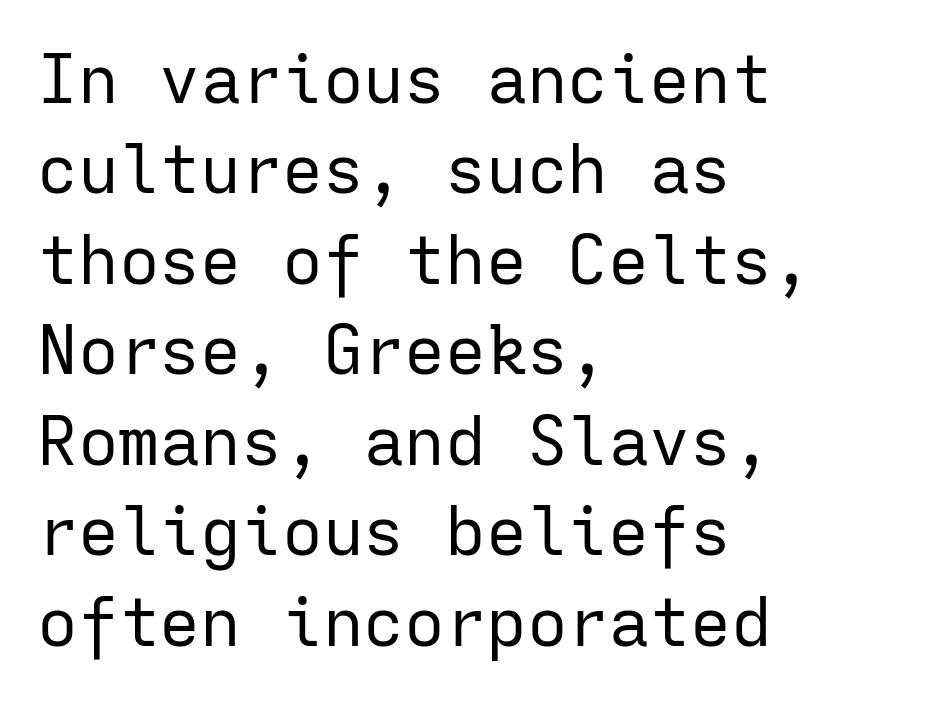
Q: Is the text bold? A: No.
Q: Is the text italic (slanted)? A: No, it is upright.
Q: Is the typeface a serif or a sans-serif typeface? A: Sans-serif.
Q: Is the text underlined? A: No.
Q: How is the paragraph aligned? A: Left-aligned.
Q: Is the spacing between letters normal or unusually wide? A: Normal.
Q: Is the spacing between lines tight, normal or loose? A: Normal.
Q: Width (condensed, normal, or wide)? A: Normal.
Q: Stroke contrast? A: Low.
Q: x-height? A: Medium.
Q: Monospaced? A: Yes.
